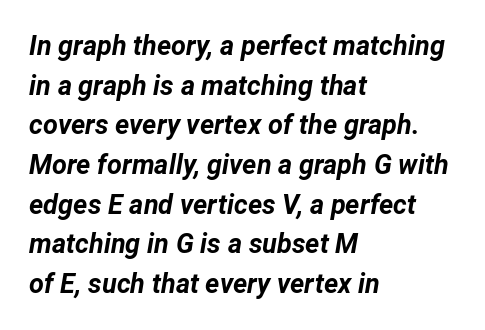
Yep, that's italic — everything's leaning. Has an underline been added? It has not. The ragged edge is on the right, which tells us the setting is flush left. Quick note: interline space is typical. The rendering uses a bold face; every stroke is thick and dark.
